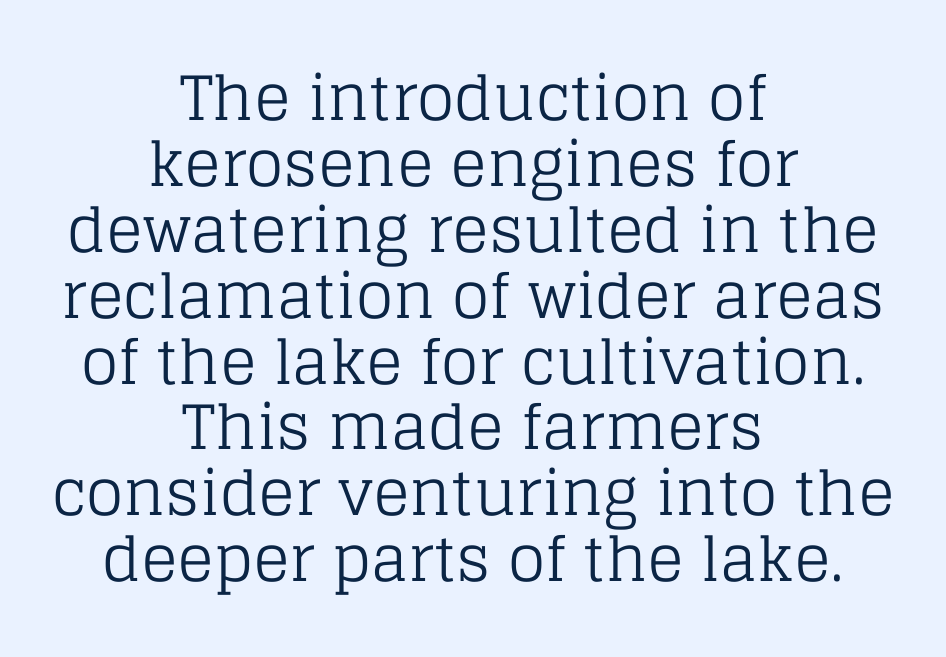
The image shows 61 px regular-weight serif type, upright; set centered, tight line spacing (1.08x), normal letter spacing, not underlined; low stroke contrast and a large x-height.
